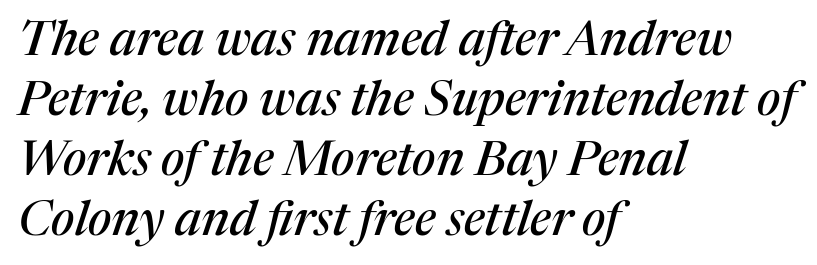
The image shows 48 px serif type, italic (leaning right); set left-aligned, normal line spacing (1.25x), normal letter spacing, not underlined; medium stroke contrast and a medium x-height.
